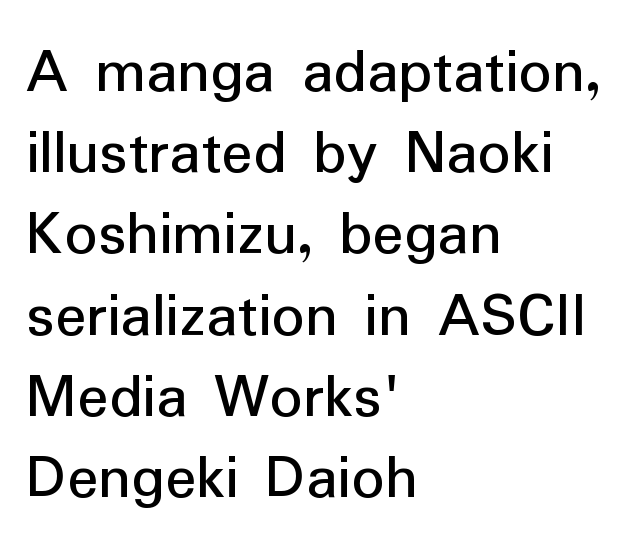
Q: Is the text bold? A: No.
Q: Is the text italic (slanted)? A: No, it is upright.
Q: Is the typeface a serif or a sans-serif typeface? A: Sans-serif.
Q: Is the text underlined? A: No.
Q: How is the paragraph aligned? A: Left-aligned.
Q: Is the spacing between letters normal or unusually wide? A: Normal.
Q: Is the spacing between lines tight, normal or loose? A: Normal.
Q: Width (condensed, normal, or wide)? A: Normal.
Q: Stroke contrast? A: Low.
Q: x-height? A: Medium.
Q: Monospaced? A: No.
